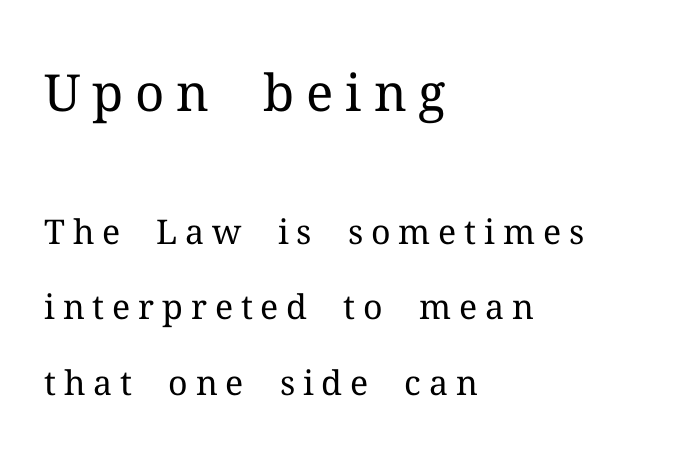
Typographically, this falls in the serif category. The paragraph shown leans on its left margin. Do the letters lean? They stand straight. Is this a fixed-width face? No — the glyphs have proportional, varying widths.
